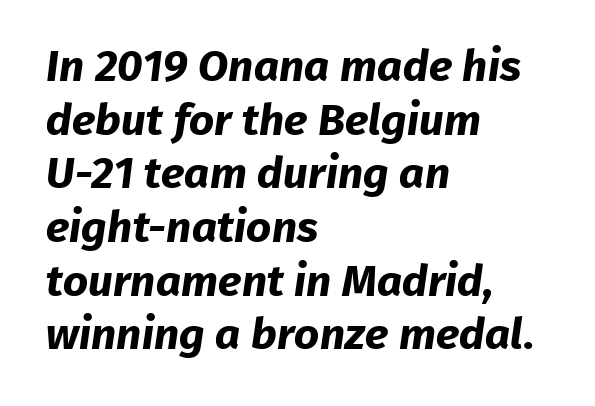
Q: Is the text bold? A: Yes.
Q: Is the typeface a serif or a sans-serif typeface? A: Sans-serif.
Q: Is the text underlined? A: No.
Q: How is the paragraph aligned? A: Left-aligned.
Q: Is the spacing between letters normal or unusually wide? A: Normal.
Q: Width (condensed, normal, or wide)? A: Normal.
Q: Stroke contrast? A: Low.
Q: x-height? A: Medium.
Q: Monospaced? A: No.
